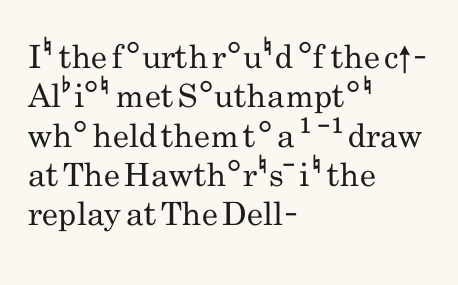
Q: Is the text bold? A: No.
Q: Is the text italic (slanted)? A: No, it is upright.
Q: Is the typeface a serif or a sans-serif typeface? A: Sans-serif.
Q: Is the text underlined? A: No.
Q: How is the paragraph aligned? A: Left-aligned.
Q: Is the spacing between letters normal or unusually wide? A: Normal.
Q: Width (condensed, normal, or wide)? A: Condensed.
Q: Stroke contrast? A: Low.
Q: x-height? A: Small.
Q: Monospaced? A: No.
